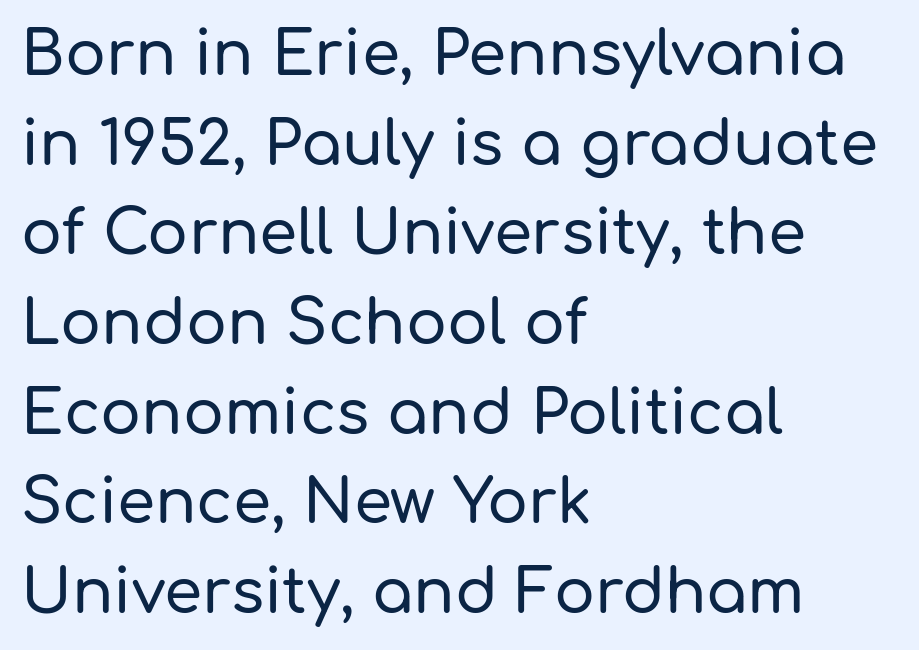
Q: Is the text italic (slanted)? A: No, it is upright.
Q: Is the typeface a serif or a sans-serif typeface? A: Sans-serif.
Q: Is the text underlined? A: No.
Q: How is the paragraph aligned? A: Left-aligned.
Q: Is the spacing between letters normal or unusually wide? A: Normal.
Q: Is the spacing between lines tight, normal or loose? A: Normal.
Q: Width (condensed, normal, or wide)? A: Normal.
Q: Stroke contrast? A: Low.
Q: x-height? A: Medium.
Q: Monospaced? A: No.
